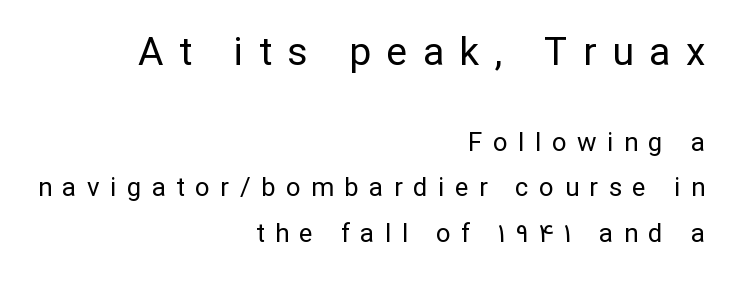
{"serif": "no", "italic": "no", "bold": "no", "weight": "regular", "width": "normal", "stroke_contrast": "low", "x_height": "medium", "monospaced": "no", "underline": "no", "align": "right", "line_spacing_ratio": 1.74, "letter_spacing": "wide", "letter_spacing_em": 0.4, "larger_block": "first", "size_ratio": 1.5, "glyph_px": 39}
